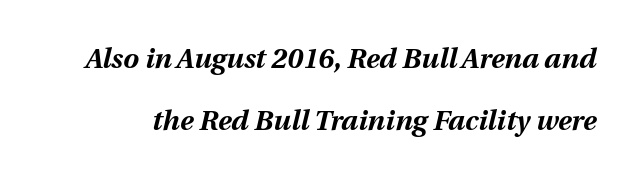
Q: Is the text bold? A: Yes.
Q: Is the text italic (slanted)? A: Yes, it leans right by about 12 degrees.
Q: Is the text underlined? A: No.
Q: Is the spacing between letters normal or unusually wide? A: Normal.
Q: Is the spacing between lines tight, normal or loose? A: Loose.
Q: Width (condensed, normal, or wide)? A: Normal.
Q: Stroke contrast? A: Medium.
Q: x-height? A: Medium.
Q: Monospaced? A: No.
